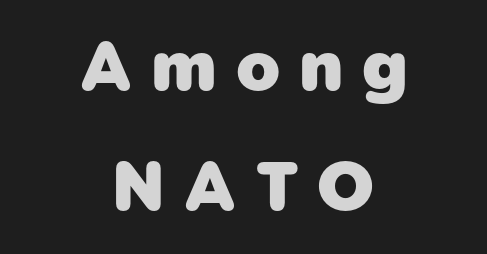
{"serif": "no", "bold": "yes", "weight": "heavy", "width": "normal", "stroke_contrast": "low", "x_height": "medium", "monospaced": "no", "underline": "no", "align": "center", "line_spacing": "normal", "line_spacing_ratio": 1.67, "letter_spacing": "wide", "letter_spacing_em": 0.26, "glyph_px": 72}
